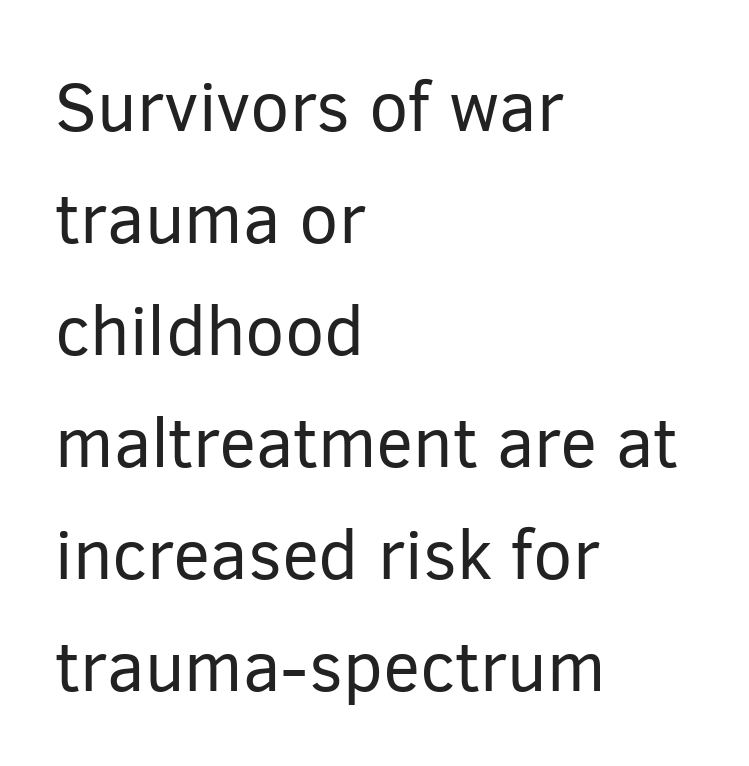
The image shows 70 px regular-weight sans-serif type, upright; set left-aligned, normal line spacing (1.6x), normal letter spacing, not underlined; low stroke contrast and a medium x-height.
